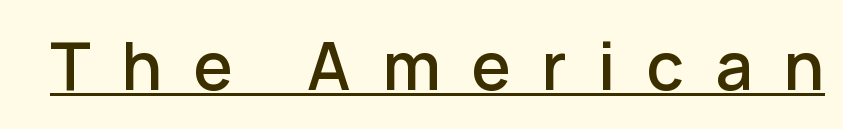
The image shows 66 px sans-serif type, upright; set unusually wide letter spacing (+0.47 em), underlined; low stroke contrast and a medium x-height.
